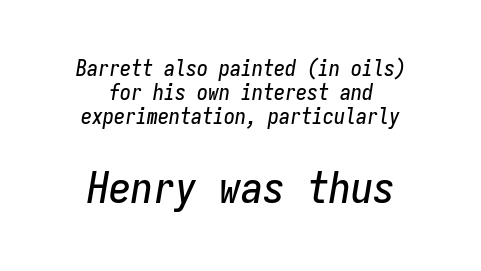
Q: Is the text italic (slanted)? A: Yes, it leans right by about 9 degrees.
Q: Is the text underlined? A: No.
Q: How is the paragraph aligned? A: Centered.
Q: Is the spacing between letters normal or unusually wide? A: Normal.
Q: Is the spacing between lines tight, normal or loose? A: Tight.
Q: Which block of text is set in a larger size, the first (top) or the second (bottom)? A: The second (bottom) one.
Q: Width (condensed, normal, or wide)? A: Condensed.
Q: Stroke contrast? A: Low.
Q: x-height? A: Medium.
Q: Monospaced? A: Yes.
